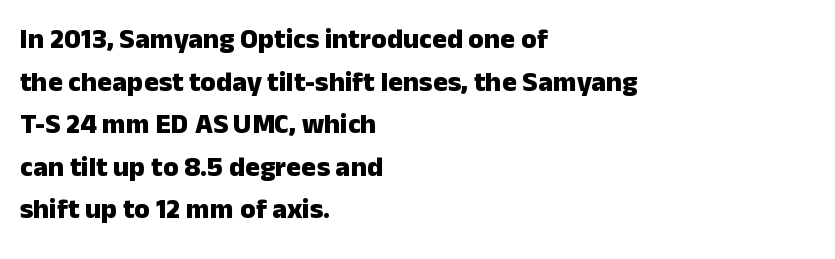
The image shows 28 px heavy sans-serif type, upright; set left-aligned, normal line spacing (1.52x), normal letter spacing, not underlined; low stroke contrast and a medium x-height.
